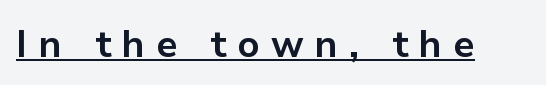
Summary of weight: heavy, a full bold. This rendering widens character spacing well past its baseline value. Each letter's strokes conclude bluntly, with no projecting serifs. Think of a printed novel: that variable character pitch is what you see here. A continuous stroke trails under the words, as in a hyperlink. The lettering holds an erect, upright posture throughout.
